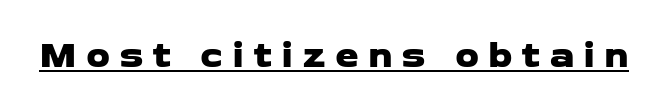
Q: Is the typeface a serif or a sans-serif typeface? A: Sans-serif.
Q: Is the text underlined? A: Yes.
Q: Is the spacing between letters normal or unusually wide? A: Unusually wide.
Q: Width (condensed, normal, or wide)? A: Wide.
Q: Stroke contrast? A: Low.
Q: x-height? A: Medium.
Q: Monospaced? A: No.
